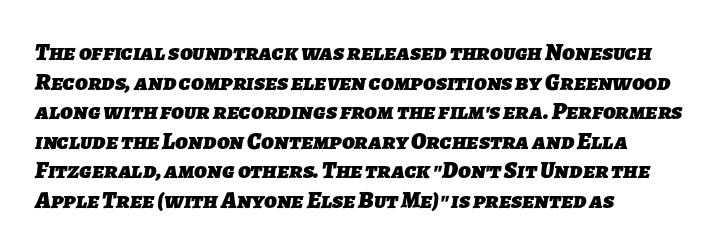
{"bold": "yes", "underline": "no", "align": "left", "line_spacing_ratio": 1.23, "letter_spacing": "normal", "letter_spacing_em": 0.0, "glyph_px": 24}
